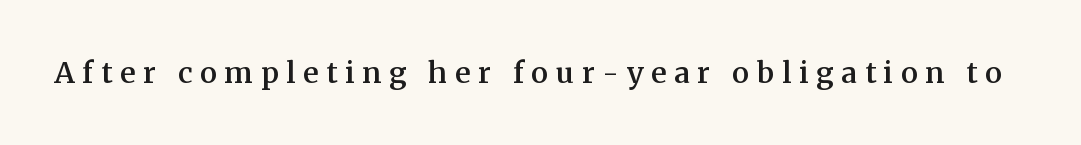
The image shows 29 px semibold serif type, upright; set unusually wide letter spacing (+0.27 em), not underlined; medium stroke contrast and a medium x-height.
